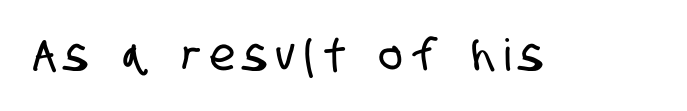
Nope, no serifs anywhere on these letters. Someone cranked the tracking dial way up on this one. Quick note: underline off. The letters advance in unequal steps, a hallmark of proportional type.
